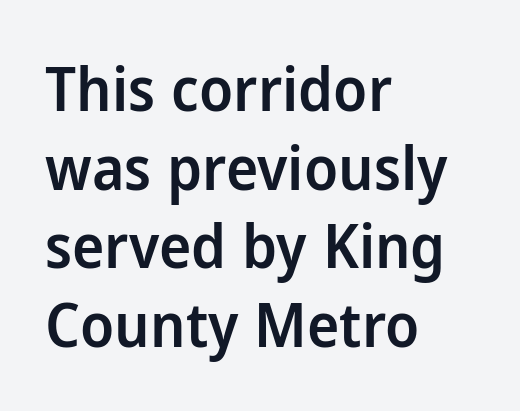
The letters carry no serifs — their stems end cleanly without finishing strokes. Horizontally, the lines are justified to the leading edge only. Compared with typical body copy, the letter spacing here is the same. Honestly, the row spacing looks completely unremarkable. Anything drawn beneath the words? Only blank space. The strokes are fattened partway — semibold, not bold.
